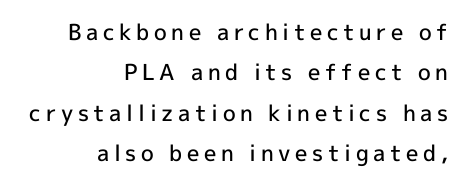
Q: Is the text bold? A: Semi-bold.
Q: Is the text italic (slanted)? A: No, it is upright.
Q: Is the text underlined? A: No.
Q: How is the paragraph aligned? A: Right-aligned.
Q: Is the spacing between letters normal or unusually wide? A: Unusually wide.
